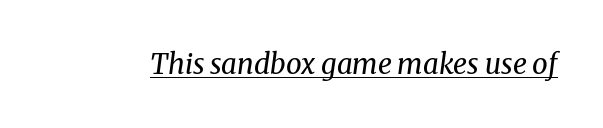
{"serif": "yes", "italic": "yes", "lean": "right", "slant_degrees": 8, "bold": "no", "weight": "regular", "width": "normal", "stroke_contrast": "medium", "x_height": "medium", "monospaced": "no", "underline": "yes", "letter_spacing": "normal", "letter_spacing_em": 0.0, "glyph_px": 28}
